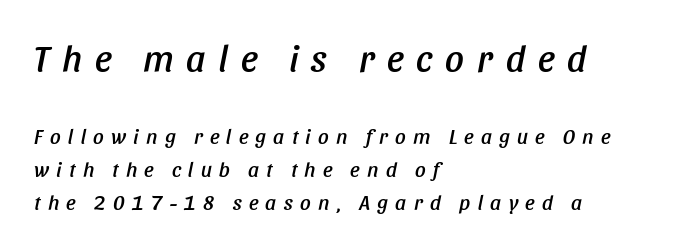
Q: Is the text italic (slanted)? A: Yes, it leans right by about 11 degrees.
Q: Is the text underlined? A: No.
Q: How is the paragraph aligned? A: Left-aligned.
Q: Is the spacing between letters normal or unusually wide? A: Unusually wide.
Q: Is the spacing between lines tight, normal or loose? A: Normal.
Q: Which block of text is set in a larger size, the first (top) or the second (bottom)? A: The first (top) one.
Q: Width (condensed, normal, or wide)? A: Condensed.
Q: Stroke contrast? A: Low.
Q: x-height? A: Large.
Q: Monospaced? A: No.
